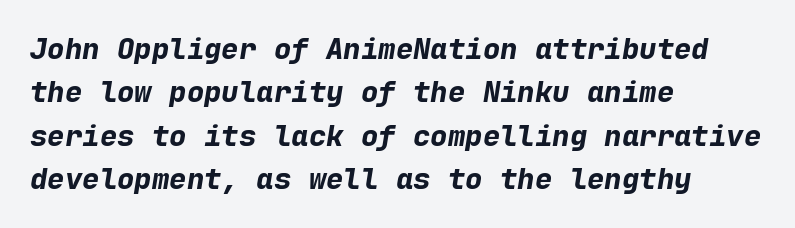
Q: Is the text bold? A: Yes.
Q: Is the text italic (slanted)? A: Yes, it leans right by about 9 degrees.
Q: Is the text underlined? A: No.
Q: How is the paragraph aligned? A: Left-aligned.
Q: Is the spacing between letters normal or unusually wide? A: Normal.
Q: Is the spacing between lines tight, normal or loose? A: Normal.
Q: Width (condensed, normal, or wide)? A: Normal.
Q: Stroke contrast? A: Low.
Q: x-height? A: Medium.
Q: Monospaced? A: Yes.
